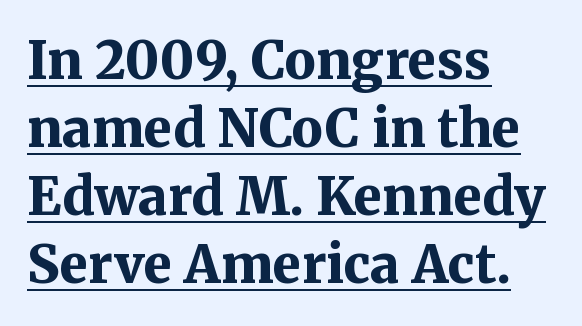
{"serif": "yes", "italic": "no", "bold": "yes", "weight": "bold", "width": "normal", "stroke_contrast": "medium", "x_height": "medium", "monospaced": "no", "underline": "yes", "align": "left", "line_spacing": "normal", "line_spacing_ratio": 1.31, "letter_spacing": "normal", "letter_spacing_em": 0.0, "glyph_px": 52}
